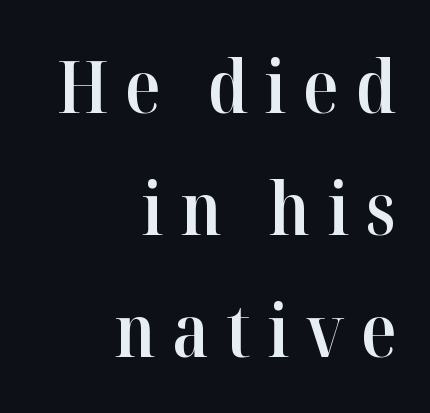
Q: Is the text bold? A: Semi-bold.
Q: Is the text italic (slanted)? A: No, it is upright.
Q: Is the typeface a serif or a sans-serif typeface? A: Serif.
Q: Is the text underlined? A: No.
Q: How is the paragraph aligned? A: Right-aligned.
Q: Is the spacing between letters normal or unusually wide? A: Unusually wide.
Q: Is the spacing between lines tight, normal or loose? A: Normal.
Q: Width (condensed, normal, or wide)? A: Normal.
Q: Stroke contrast? A: High.
Q: x-height? A: Medium.
Q: Monospaced? A: No.
